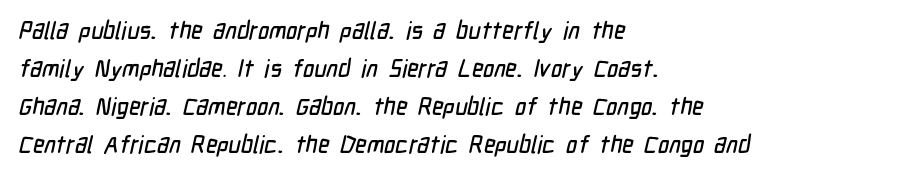
Characters follow at the spacing the type designer built in. Does the leading feel generous? No, just average. Quick note: underline off. The paragraph shown leans on its left margin.
